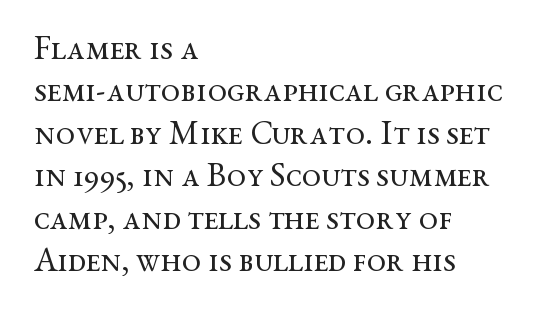
Regarding leading, the lines here are spaced in the standard way. Proportional: the letters do not fall into vertical columns. Has an underline been added? It has not. The letterforms sit at book weight or below. No italicization has been applied; the sample stays upright.
